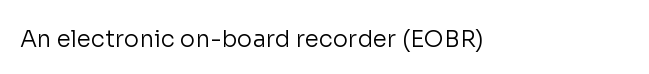
Q: Is the text bold? A: No.
Q: Is the text italic (slanted)? A: No, it is upright.
Q: Is the text underlined? A: No.
Q: Is the spacing between letters normal or unusually wide? A: Normal.
